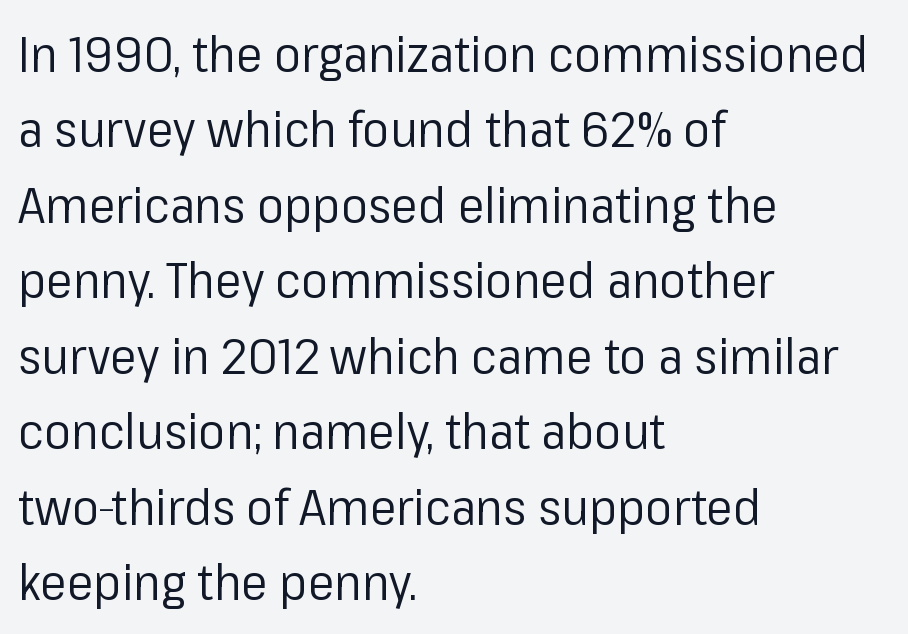
The image shows 50 px regular-weight sans-serif type, upright; set left-aligned, normal line spacing (1.51x), normal letter spacing, not underlined; low stroke contrast and a medium x-height.
